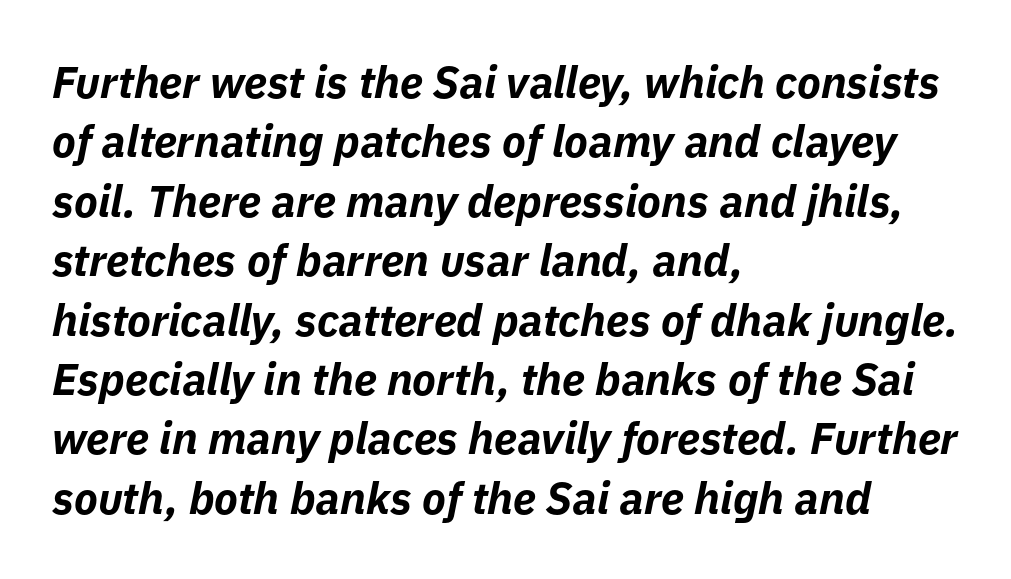
The image shows 44 px bold type, italic (leaning right); set left-aligned, normal line spacing (1.35x), normal letter spacing, not underlined; low stroke contrast and a medium x-height.
